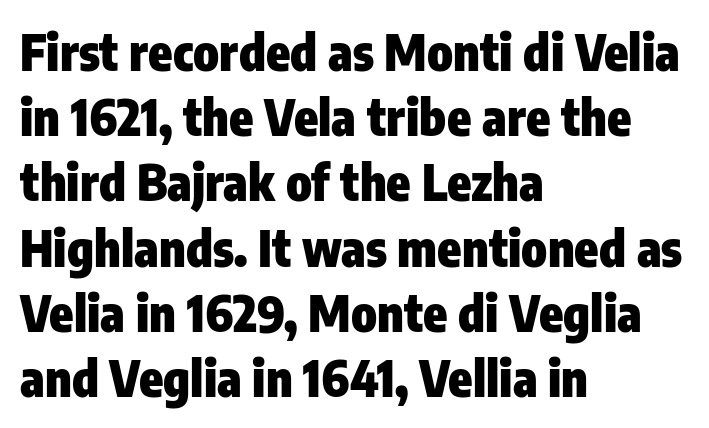
{"serif": "no", "italic": "no", "bold": "yes", "weight": "heavy", "width": "condensed", "stroke_contrast": "low", "x_height": "medium", "monospaced": "no", "underline": "no", "align": "left", "line_spacing": "normal", "line_spacing_ratio": 1.33, "letter_spacing": "normal", "letter_spacing_em": 0.0, "glyph_px": 49}
